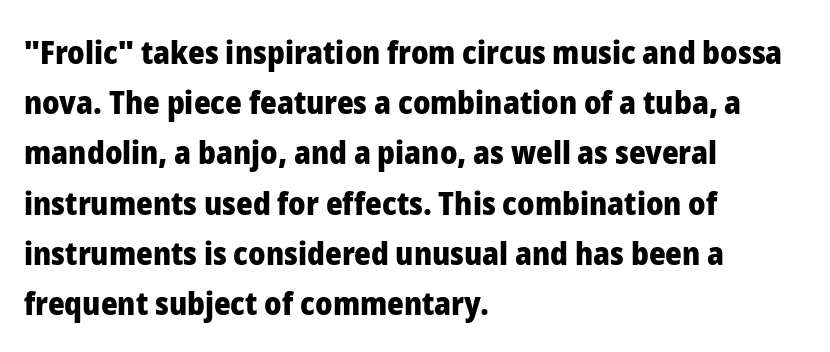
The image shows 32 px heavy sans-serif type, upright; set left-aligned, normal line spacing (1.57x), normal letter spacing, not underlined; low stroke contrast and a medium x-height.
